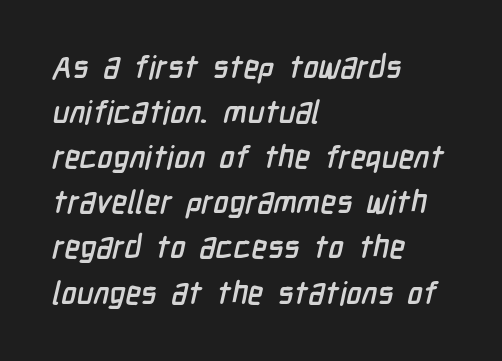
{"serif": "no", "width": "condensed", "stroke_contrast": "low", "x_height": "medium", "monospaced": "no", "underline": "no", "align": "left", "line_spacing": "normal", "line_spacing_ratio": 1.41, "letter_spacing": "normal", "letter_spacing_em": 0.0, "glyph_px": 32}
